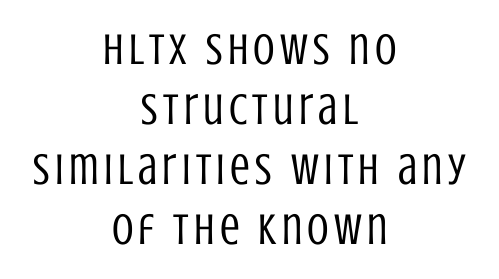
{"serif": "no", "italic": "no", "bold": "no", "weight": "regular", "width": "condensed", "stroke_contrast": "low", "x_height": "large", "monospaced": "no", "underline": "no", "align": "center", "line_spacing": "normal", "line_spacing_ratio": 1.36, "glyph_px": 44}
